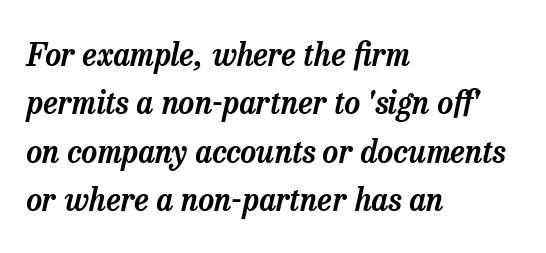
{"serif": "yes", "italic": "yes", "lean": "right", "slant_degrees": 13, "width": "normal", "stroke_contrast": "low", "x_height": "medium", "monospaced": "no", "underline": "no", "align": "left", "line_spacing": "normal", "line_spacing_ratio": 1.56, "letter_spacing": "normal", "letter_spacing_em": 0.0, "glyph_px": 31}
